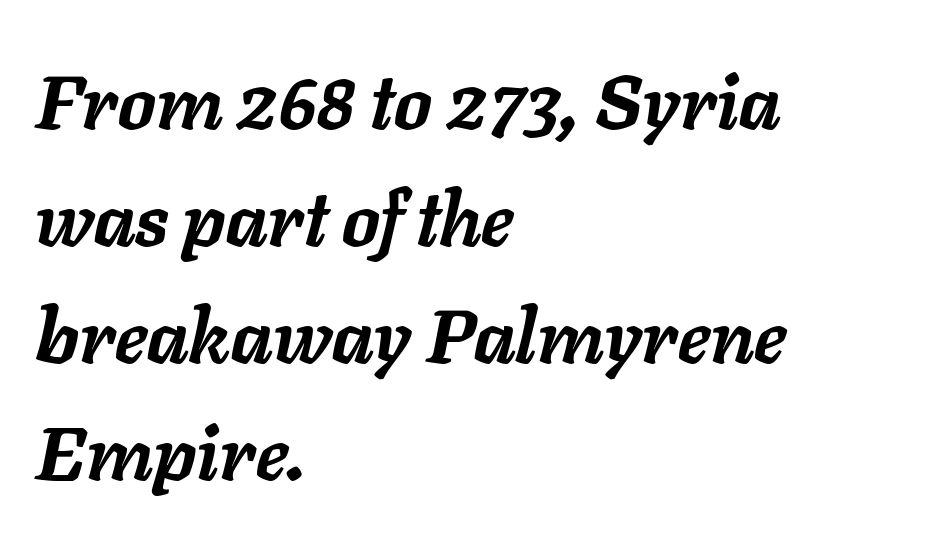
Regular leading. Slanted lettering throughout. The ragged edge is on the right, which tells us the setting is flush left. How are the letters spaced? Ordinarily, with no added tracking.
